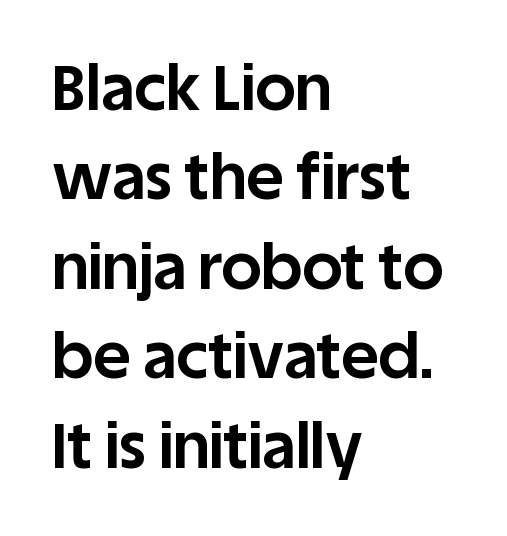
Q: Is the text bold? A: Yes.
Q: Is the text italic (slanted)? A: No, it is upright.
Q: Is the typeface a serif or a sans-serif typeface? A: Sans-serif.
Q: Is the text underlined? A: No.
Q: How is the paragraph aligned? A: Left-aligned.
Q: Is the spacing between letters normal or unusually wide? A: Normal.
Q: Is the spacing between lines tight, normal or loose? A: Normal.
Q: Width (condensed, normal, or wide)? A: Normal.
Q: Stroke contrast? A: Low.
Q: x-height? A: Large.
Q: Monospaced? A: No.
